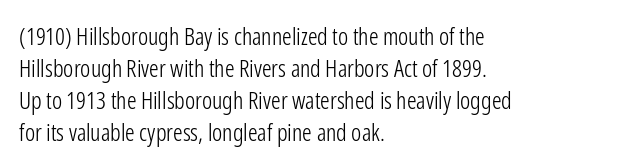
Q: Is the text bold? A: No.
Q: Is the text italic (slanted)? A: No, it is upright.
Q: Is the text underlined? A: No.
Q: How is the paragraph aligned? A: Left-aligned.
Q: Is the spacing between letters normal or unusually wide? A: Normal.
Q: Is the spacing between lines tight, normal or loose? A: Normal.
